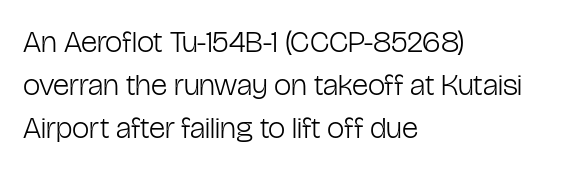
The image shows 31 px light, condensed sans-serif type, upright; set left-aligned, normal line spacing (1.38x), normal letter spacing, not underlined; low stroke contrast and a medium x-height.
